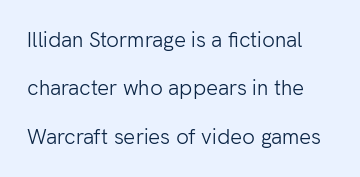
{"italic": "no", "bold": "no", "underline": "no", "align": "left", "line_spacing": "loose", "line_spacing_ratio": 2.3, "letter_spacing": "normal", "letter_spacing_em": 0.0, "glyph_px": 21}
